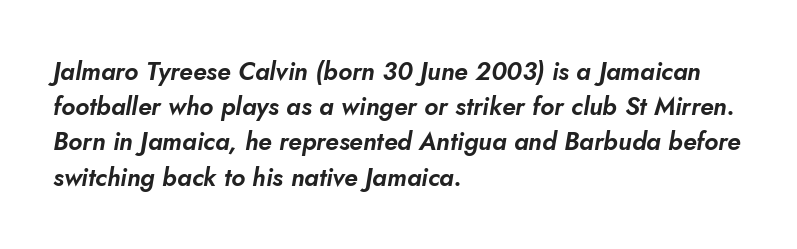
The image shows 25 px text type, italic (leaning right); set left-aligned, normal line spacing (1.41x), normal letter spacing, not underlined.
